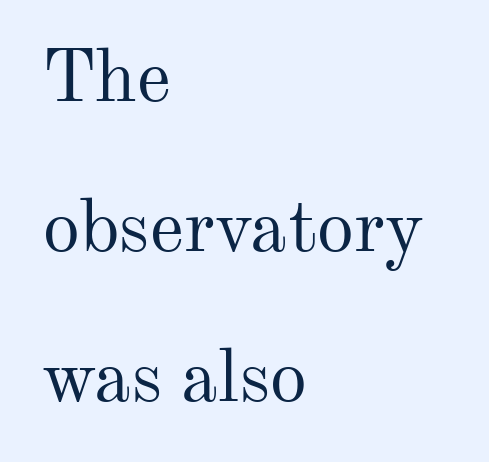
{"serif": "yes", "italic": "no", "bold": "no", "weight": "regular", "width": "normal", "stroke_contrast": "medium", "x_height": "small", "monospaced": "no", "underline": "no", "align": "left", "line_spacing": "loose", "line_spacing_ratio": 2.03, "letter_spacing": "normal", "letter_spacing_em": 0.0, "glyph_px": 74}
